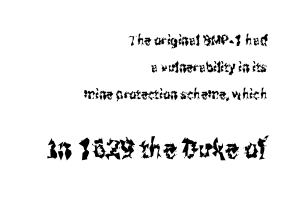
The image shows 27 px text type, upright; set right-aligned, loose line spacing (1.94x), normal letter spacing, not underlined; the second (bottom) block is 1.93x larger.
